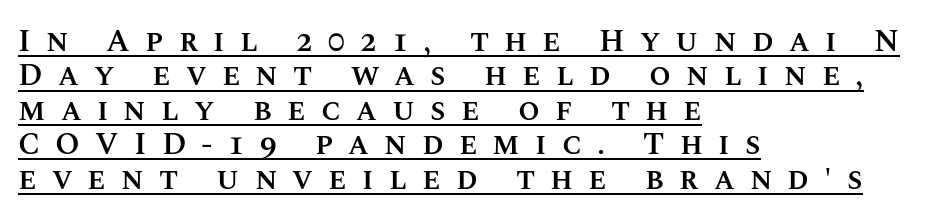
Q: Is the text bold? A: Semi-bold.
Q: Is the text italic (slanted)? A: No, it is upright.
Q: Is the text underlined? A: Yes.
Q: How is the paragraph aligned? A: Left-aligned.
Q: Is the spacing between letters normal or unusually wide? A: Unusually wide.
Q: Is the spacing between lines tight, normal or loose? A: Tight.
Q: Width (condensed, normal, or wide)? A: Normal.
Q: Stroke contrast? A: Medium.
Q: x-height? A: Large.
Q: Monospaced? A: No.
